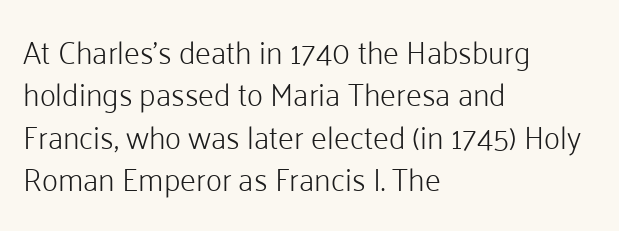
The typesetter chose a ragged-right arrangement here. The letters advance in unequal steps, a hallmark of proportional type. Posture: vertical. Descenders hang freely into open space.
